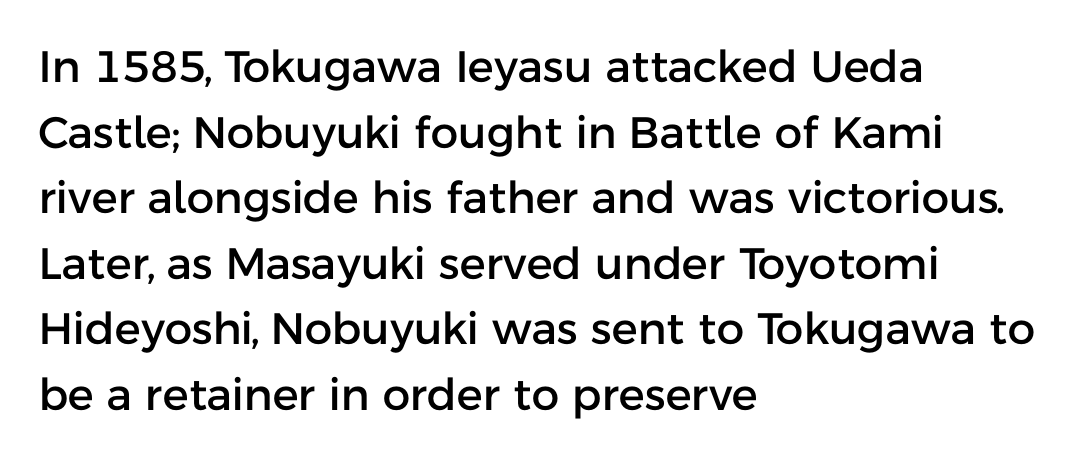
Unmarked baselines from the first word to the last. A typesetter would call this zero additional tracking. Ascenders rise straight up at ninety degrees. Character widths vary here, with narrow letters taking less room than wide ones. A typesetter would call this leading conventional body-copy spacing.
